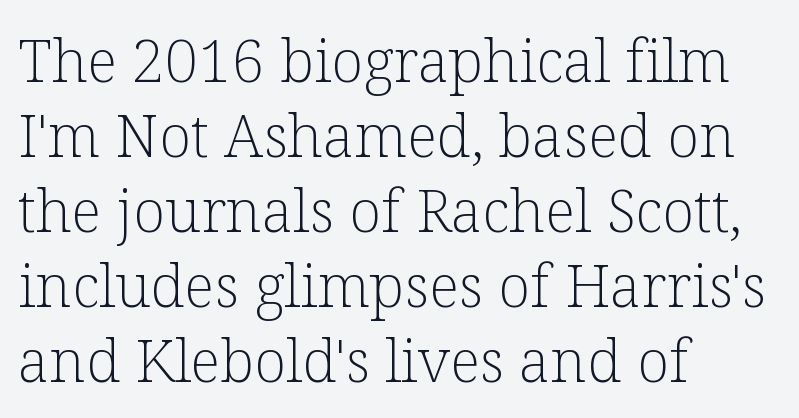
The image shows 59 px light serif type, upright; set left-aligned, normal line spacing (1.27x), normal letter spacing, not underlined; low stroke contrast and a medium x-height.
